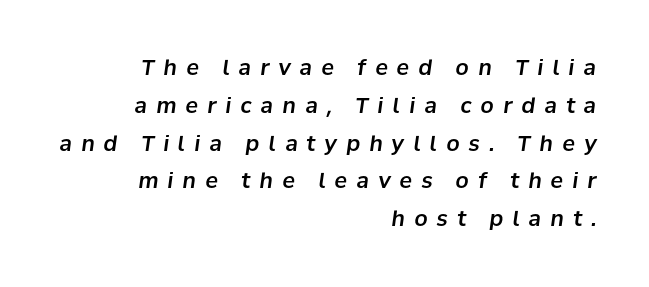
{"italic": "yes", "lean": "right", "slant_degrees": 8, "underline": "no", "align": "right", "line_spacing_ratio": 1.8, "letter_spacing": "wide", "letter_spacing_em": 0.44, "glyph_px": 21}
